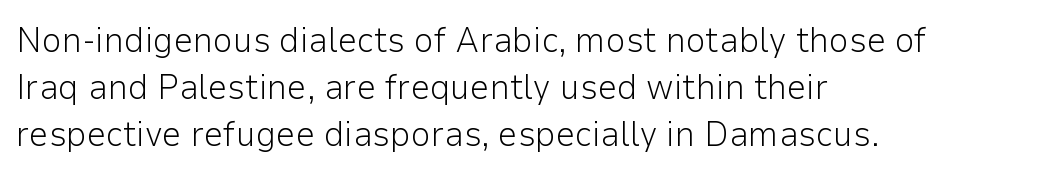
The image shows 35 px light sans-serif type, upright; set left-aligned, normal line spacing (1.34x), normal letter spacing, not underlined; low stroke contrast and a medium x-height.
